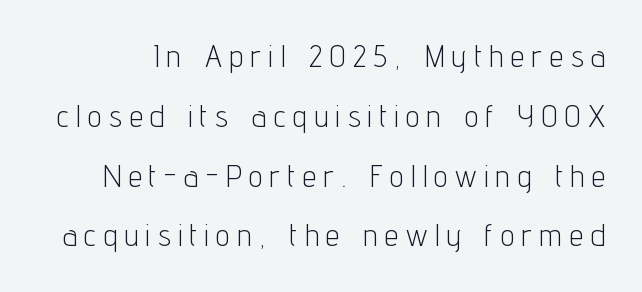
Reading down the column, the eye jumps a long way to each next line. Posture: straight, roman, zero tilt. No word sits above an underline. Vertical stems look standard width or narrower in stroke. Loose tracking; the words dissolve into strings of separated letters. Varying glyph widths throughout — classic text-font behaviour.
